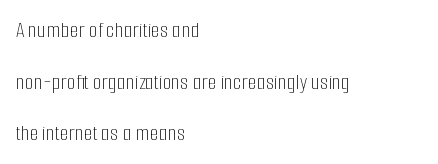
Q: Is the text bold? A: No.
Q: Is the text italic (slanted)? A: No, it is upright.
Q: Is the text underlined? A: No.
Q: How is the paragraph aligned? A: Left-aligned.
Q: Is the spacing between letters normal or unusually wide? A: Normal.
Q: Is the spacing between lines tight, normal or loose? A: Loose.
